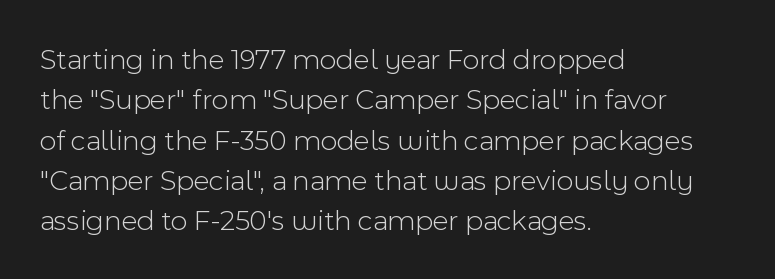
Q: Is the text bold? A: No.
Q: Is the text italic (slanted)? A: No, it is upright.
Q: Is the typeface a serif or a sans-serif typeface? A: Sans-serif.
Q: Is the text underlined? A: No.
Q: How is the paragraph aligned? A: Left-aligned.
Q: Is the spacing between letters normal or unusually wide? A: Normal.
Q: Is the spacing between lines tight, normal or loose? A: Normal.
Q: Width (condensed, normal, or wide)? A: Normal.
Q: x-height? A: Medium.
Q: Monospaced? A: No.
